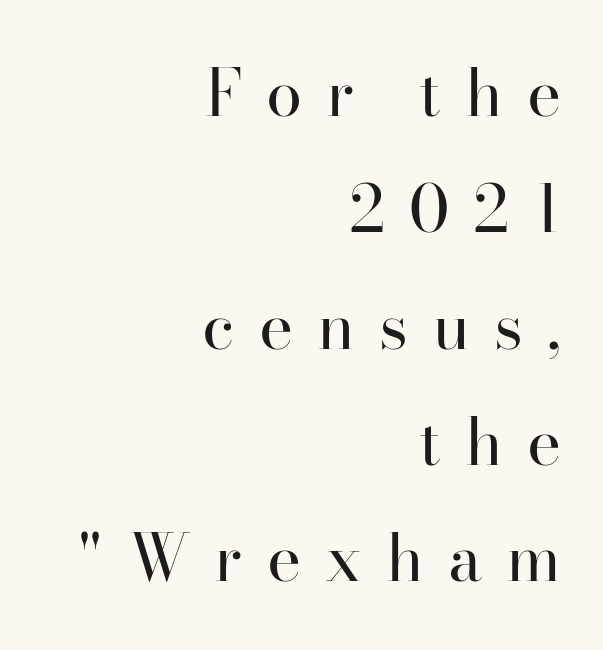
The line texture is sparse and dotted thanks to wide tracking. Plain, unruled lines of type. The glyphs in this specimen are seriffed. Characters remain perfectly vertical along every line. The text block is weighted toward the right margin, trailing off unevenly leftward. The font sits on the lighter half of the weight spectrum, regular included.
